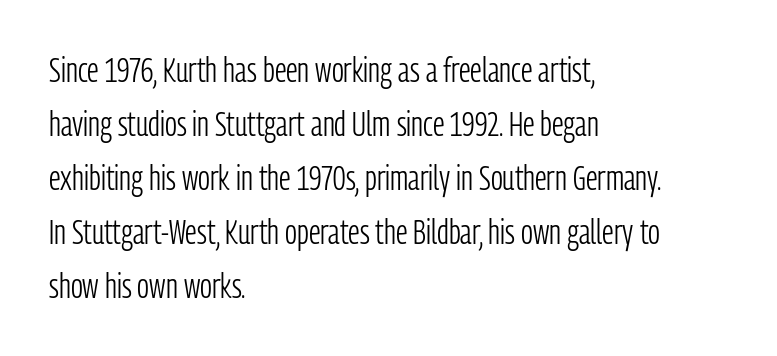
{"serif": "no", "italic": "no", "bold": "no", "weight": "light", "width": "condensed", "stroke_contrast": "low", "x_height": "medium", "monospaced": "no", "underline": "no", "align": "left", "line_spacing": "normal", "line_spacing_ratio": 1.59, "letter_spacing": "normal", "letter_spacing_em": 0.0, "glyph_px": 34}
